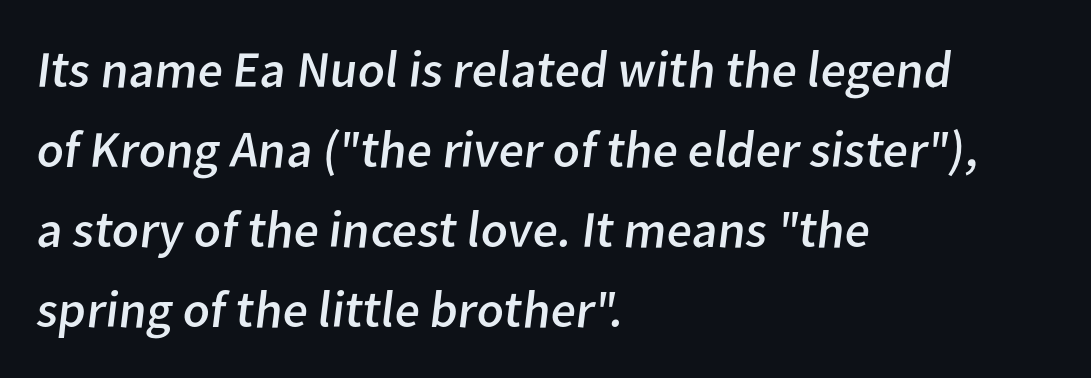
The image shows 52 px regular-weight sans-serif type; set left-aligned, normal line spacing (1.54x), normal letter spacing, not underlined; low stroke contrast and a medium x-height.
